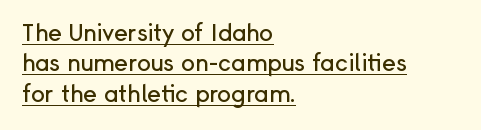
{"italic": "no", "underline": "yes", "align": "left", "line_spacing": "normal", "line_spacing_ratio": 1.32, "letter_spacing": "normal", "letter_spacing_em": 0.0, "glyph_px": 23}
